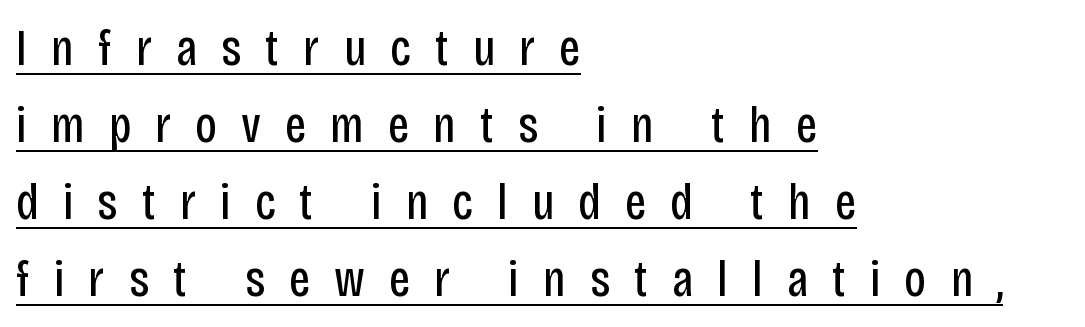
The image shows 52 px regular-weight, condensed sans-serif type, upright; set left-aligned, normal line spacing (1.48x), unusually wide letter spacing (+0.46 em), underlined; low stroke contrast and a large x-height.
